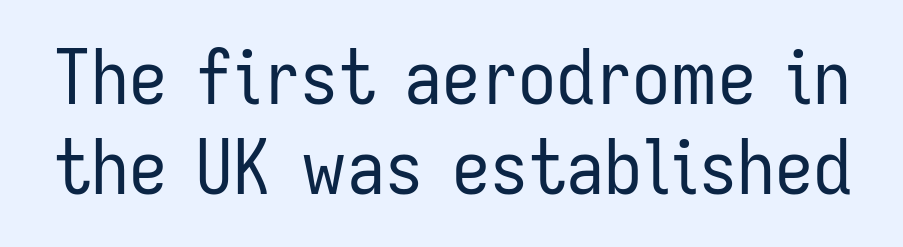
A quiet, ordinary-to-light weight characterises the typeface. Quick note: not italic, upright. Has an underline been added? It has not. You could call the tracking neutral — neither tight nor loose.
